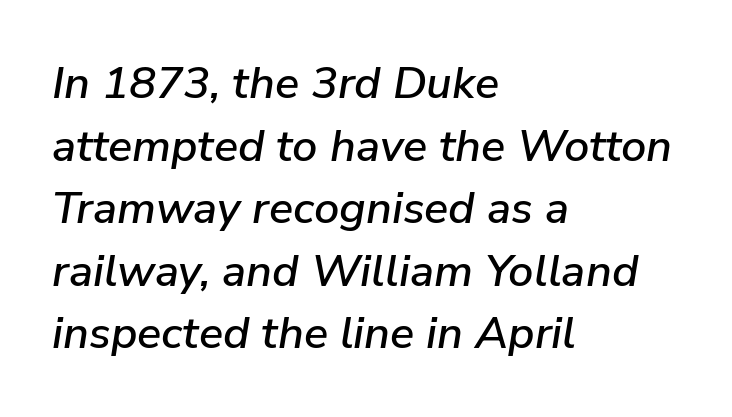
{"italic": "yes", "lean": "right", "slant_degrees": 9, "width": "normal", "stroke_contrast": "low", "x_height": "medium", "monospaced": "no", "underline": "no", "align": "left", "line_spacing": "normal", "line_spacing_ratio": 1.39, "letter_spacing": "normal", "letter_spacing_em": 0.0, "glyph_px": 45}
